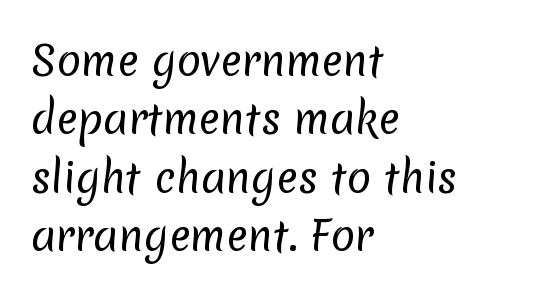
Spacing verdict: proportional, widths tailored to each character. A clean baseline with only descenders dipping below it. This rendering uses left alignment, leaving the right contour irregular. This block has exactly the height ordinary leading produces.
